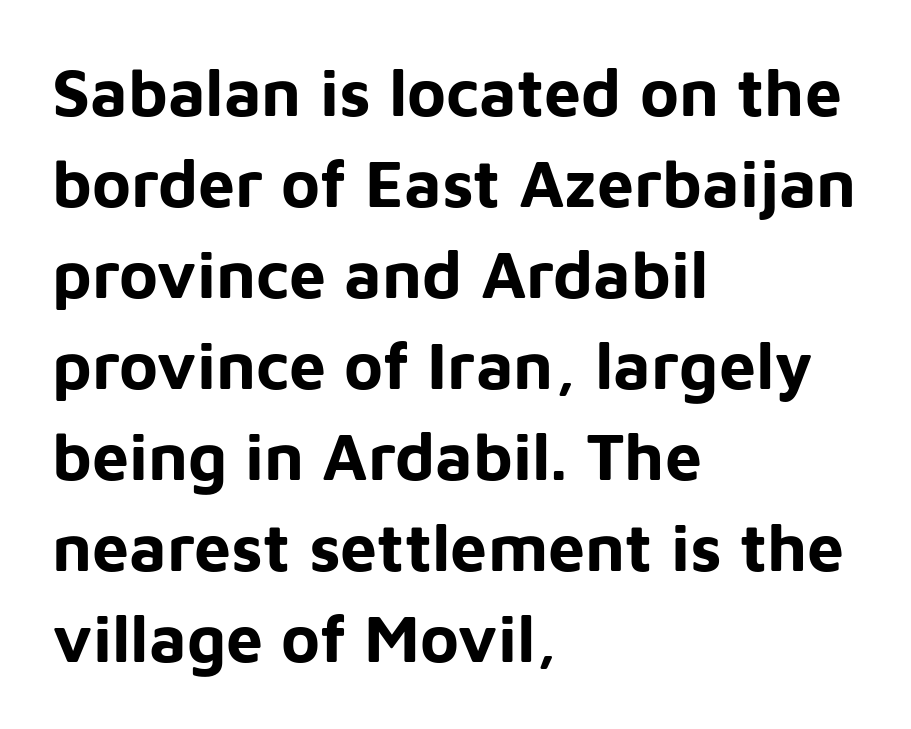
{"serif": "no", "italic": "no", "bold": "yes", "weight": "bold", "width": "normal", "stroke_contrast": "low", "x_height": "medium", "monospaced": "no", "underline": "no", "align": "left", "line_spacing": "normal", "line_spacing_ratio": 1.38, "letter_spacing": "normal", "letter_spacing_em": 0.0, "glyph_px": 66}
